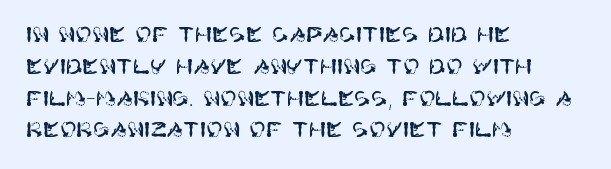
The image shows 20 px text type, upright; set left-aligned, normal line spacing (1.59x), normal letter spacing, not underlined.
